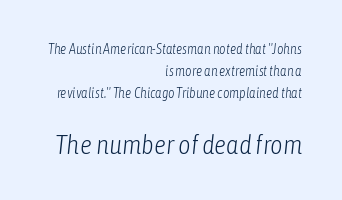
Q: Is the text bold? A: No.
Q: Is the text italic (slanted)? A: Yes, it leans right by about 6 degrees.
Q: Is the text underlined? A: No.
Q: How is the paragraph aligned? A: Right-aligned.
Q: Is the spacing between letters normal or unusually wide? A: Normal.
Q: Is the spacing between lines tight, normal or loose? A: Normal.
Q: Which block of text is set in a larger size, the first (top) or the second (bottom)? A: The second (bottom) one.
